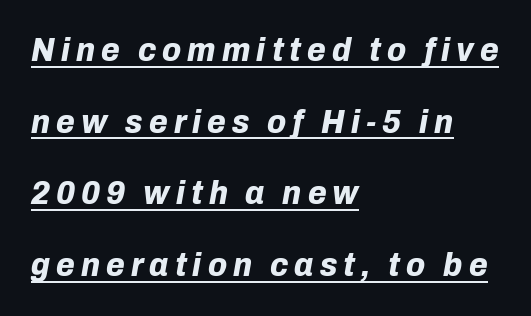
{"italic": "yes", "lean": "right", "slant_degrees": 10, "bold": "yes", "weight": "bold", "width": "normal", "stroke_contrast": "low", "x_height": "medium", "monospaced": "no", "underline": "yes", "align": "left", "line_spacing": "loose", "line_spacing_ratio": 2.11, "glyph_px": 34}
